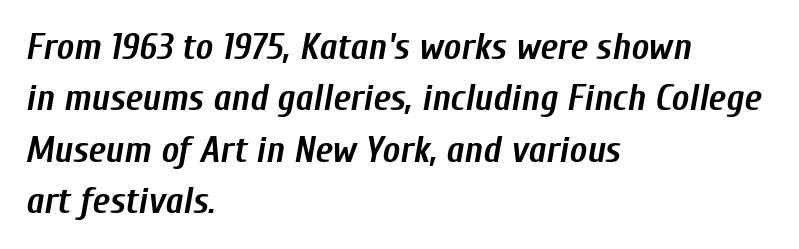
You'd pick this weight for a headline — it's a proper bold. You could not count columns in this text — the font is proportionally spaced. Observe the ordinary spacing: letters are neighbours, not strangers. The block of text has a typical density, with ordinary space between rows.
